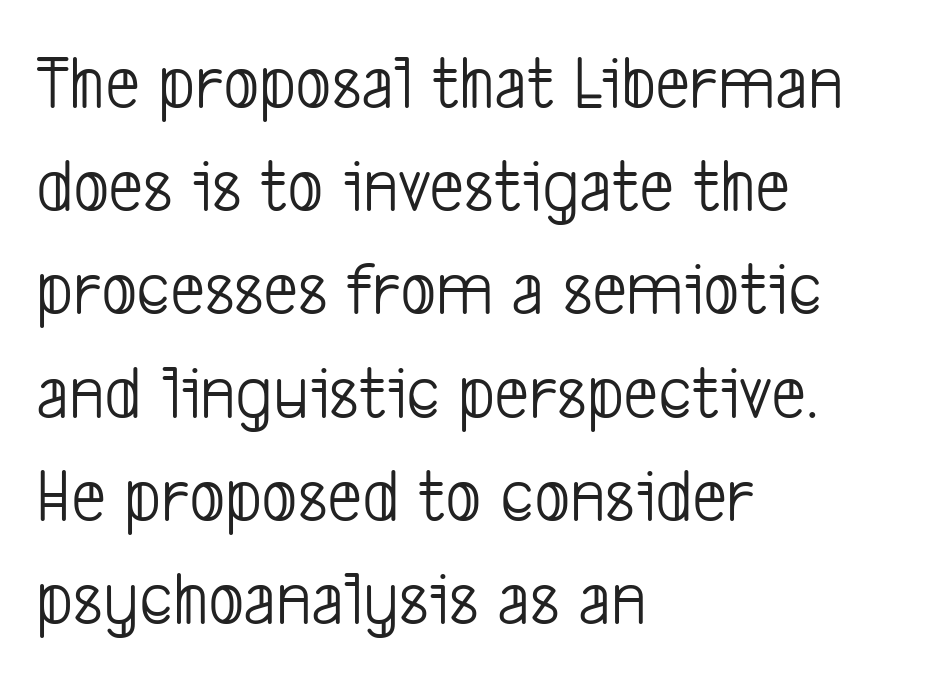
The image shows 77 px light, condensed sans-serif type; set left-aligned, normal line spacing (1.34x), normal letter spacing, not underlined; low stroke contrast and a medium x-height.
